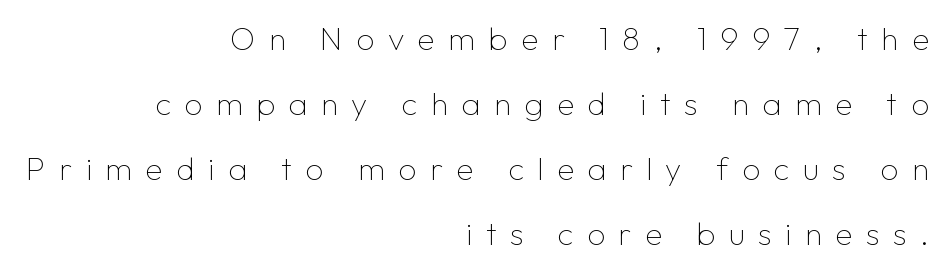
{"serif": "no", "italic": "no", "bold": "no", "weight": "thin", "width": "normal", "stroke_contrast": "low", "x_height": "medium", "monospaced": "no", "underline": "no", "align": "right", "line_spacing": "loose", "line_spacing_ratio": 2.03, "letter_spacing": "wide", "letter_spacing_em": 0.42, "glyph_px": 32}
